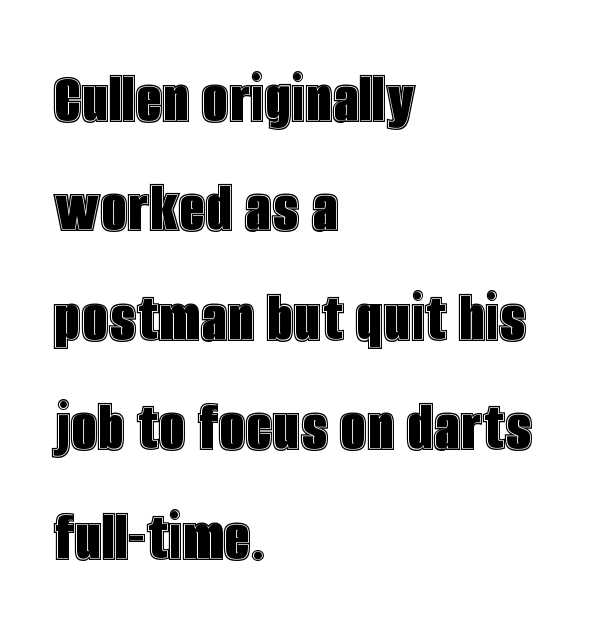
Left-aligned paragraph, ragged on the right. Style check: upright. Is there much room between lines? A standard amount, neither cramped nor airy. Rule under the text: the space is simply empty. Nobody touched the tracking dial on this one. The face used here is proportionally spaced, like ordinary book or web type.
